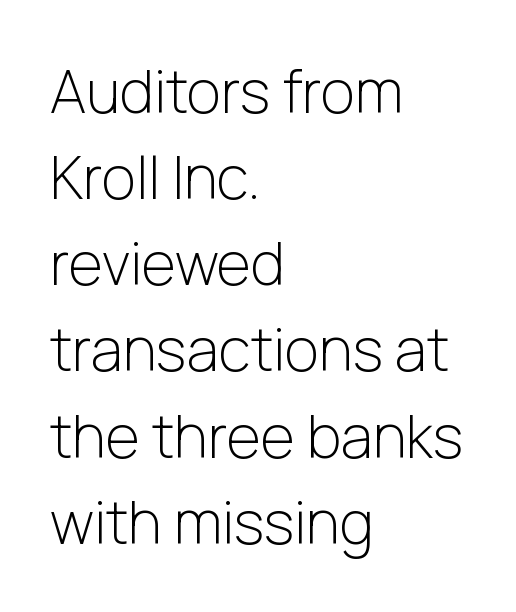
{"serif": "no", "italic": "no", "bold": "no", "weight": "light", "width": "normal", "stroke_contrast": "low", "x_height": "medium", "monospaced": "no", "underline": "no", "align": "left", "line_spacing": "normal", "line_spacing_ratio": 1.46, "letter_spacing": "normal", "letter_spacing_em": 0.0, "glyph_px": 59}
